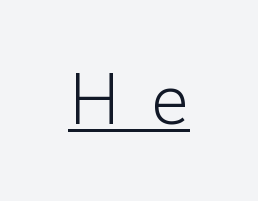
The image shows 72 px light sans-serif type, upright; set unusually wide letter spacing (+0.41 em), underlined; low stroke contrast and a medium x-height.
